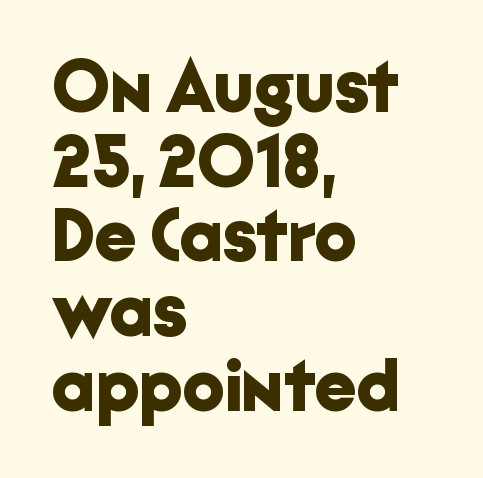
{"serif": "no", "italic": "no", "bold": "yes", "weight": "bold", "width": "normal", "stroke_contrast": "low", "x_height": "medium", "monospaced": "no", "underline": "no", "align": "left", "line_spacing": "tight", "line_spacing_ratio": 1.01, "letter_spacing": "normal", "letter_spacing_em": 0.0, "glyph_px": 74}
